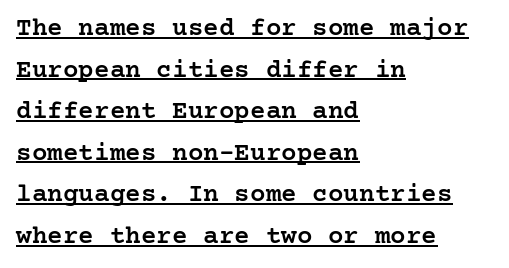
The image shows 26 px text type, upright; set left-aligned, normal line spacing (1.6x), normal letter spacing, underlined.
